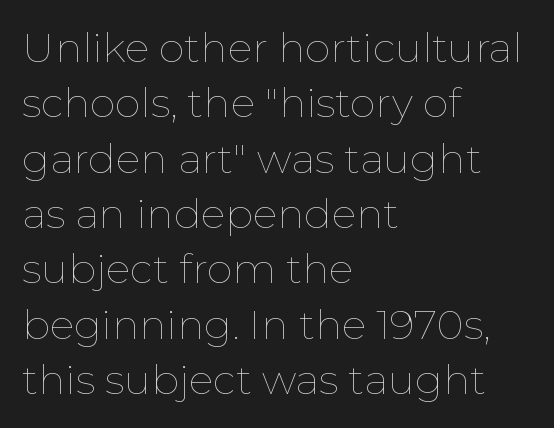
Q: Is the text bold? A: No.
Q: Is the text italic (slanted)? A: No, it is upright.
Q: Is the text underlined? A: No.
Q: How is the paragraph aligned? A: Left-aligned.
Q: Is the spacing between letters normal or unusually wide? A: Normal.
Q: Is the spacing between lines tight, normal or loose? A: Normal.
Q: Width (condensed, normal, or wide)? A: Normal.
Q: Stroke contrast? A: Low.
Q: x-height? A: Medium.
Q: Monospaced? A: No.
